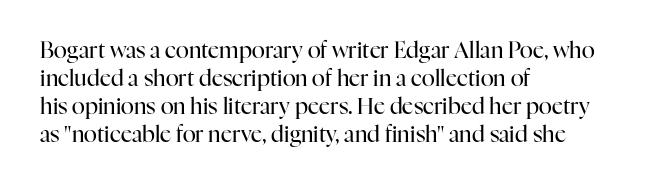
Q: Is the text bold? A: No.
Q: Is the text italic (slanted)? A: No, it is upright.
Q: Is the text underlined? A: No.
Q: How is the paragraph aligned? A: Left-aligned.
Q: Is the spacing between letters normal or unusually wide? A: Normal.
Q: Is the spacing between lines tight, normal or loose? A: Normal.
